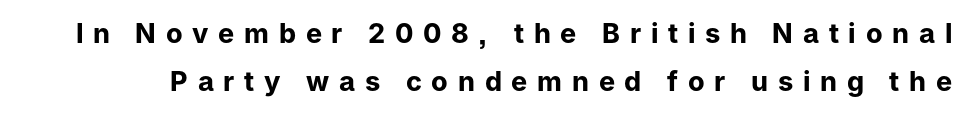
The image shows 27 px bold type, upright; set line spacing 1.79x, unusually wide letter spacing (+0.36 em), not underlined.
